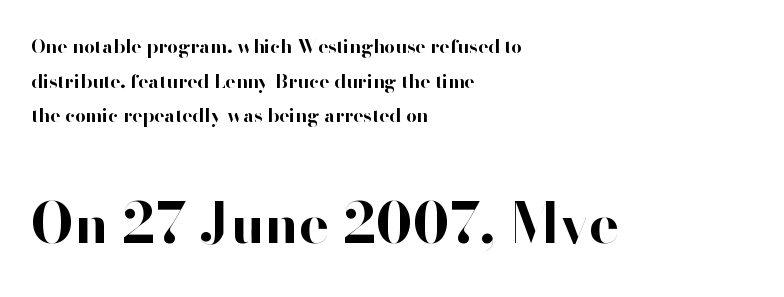
{"serif": "no", "italic": "no", "bold": "yes", "weight": "bold", "width": "normal", "stroke_contrast": "high", "x_height": "small", "monospaced": "no", "underline": "no", "align": "left", "line_spacing_ratio": 1.82, "letter_spacing": "normal", "letter_spacing_em": 0.0, "larger_block": "second", "size_ratio": 2.95, "glyph_px": 56}
